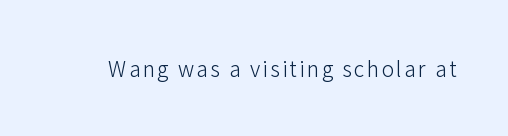
{"italic": "no", "bold": "no", "underline": "no", "glyph_px": 21}
